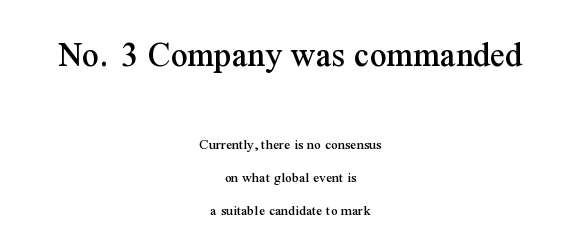
{"serif": "yes", "italic": "no", "width": "normal", "stroke_contrast": "medium", "x_height": "medium", "monospaced": "no", "underline": "no", "align": "center", "line_spacing": "loose", "line_spacing_ratio": 2.22, "letter_spacing": "normal", "letter_spacing_em": 0.0, "larger_block": "first", "size_ratio": 2.47, "glyph_px": 37}
